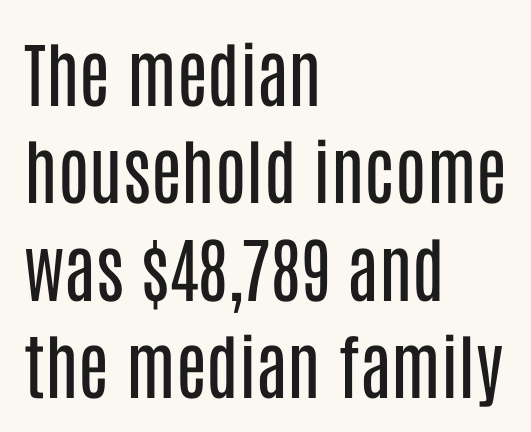
{"serif": "no", "italic": "no", "bold": "no", "weight": "regular", "width": "condensed", "stroke_contrast": "low", "x_height": "large", "monospaced": "no", "underline": "no", "align": "left", "line_spacing": "normal", "line_spacing_ratio": 1.37, "letter_spacing": "normal", "letter_spacing_em": 0.0, "glyph_px": 71}
